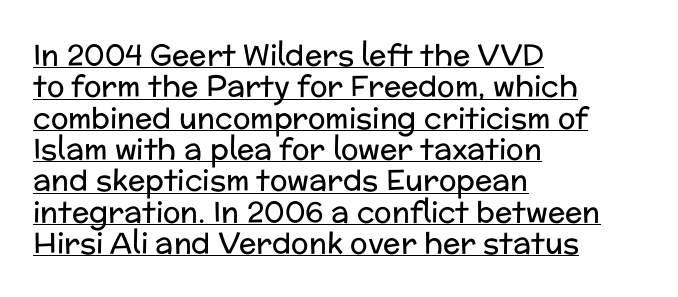
The image shows 29 px regular-weight sans-serif type, upright; set left-aligned, tight line spacing (1.08x), normal letter spacing, underlined; low stroke contrast and a medium x-height.
